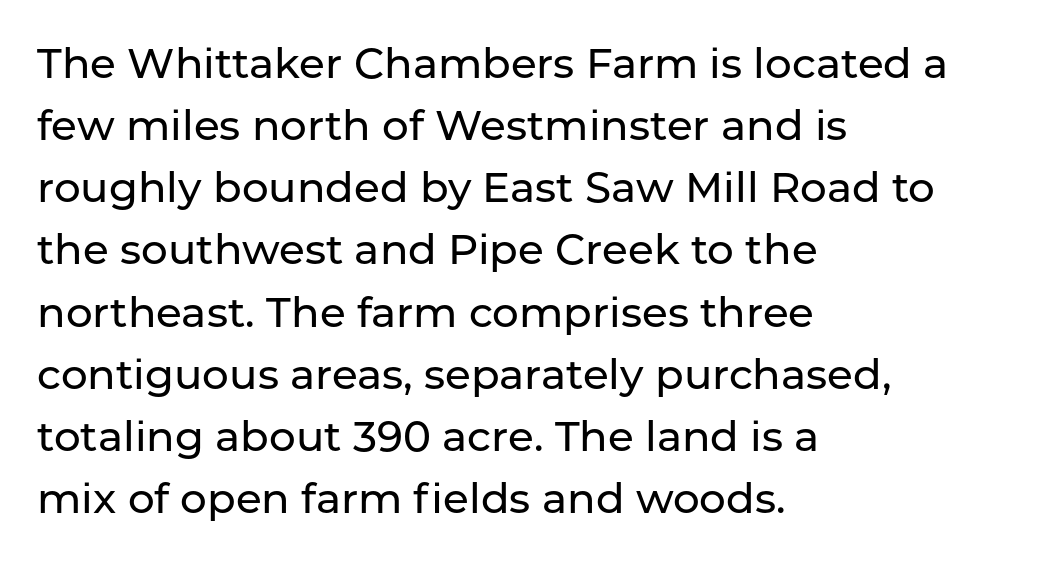
Q: Is the text italic (slanted)? A: No, it is upright.
Q: Is the typeface a serif or a sans-serif typeface? A: Sans-serif.
Q: Is the text underlined? A: No.
Q: How is the paragraph aligned? A: Left-aligned.
Q: Is the spacing between letters normal or unusually wide? A: Normal.
Q: Is the spacing between lines tight, normal or loose? A: Normal.
Q: Width (condensed, normal, or wide)? A: Normal.
Q: Stroke contrast? A: Low.
Q: x-height? A: Medium.
Q: Monospaced? A: No.
